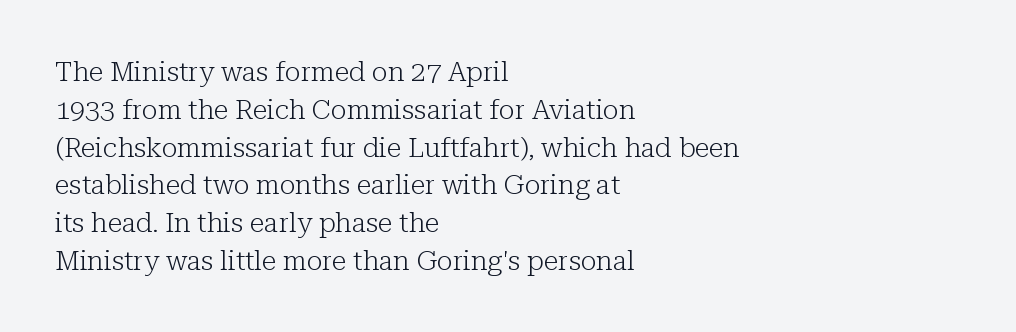
{"italic": "no", "bold": "no", "underline": "no", "align": "left", "line_spacing": "normal", "line_spacing_ratio": 1.4, "letter_spacing": "normal", "letter_spacing_em": 0.0, "glyph_px": 27}
